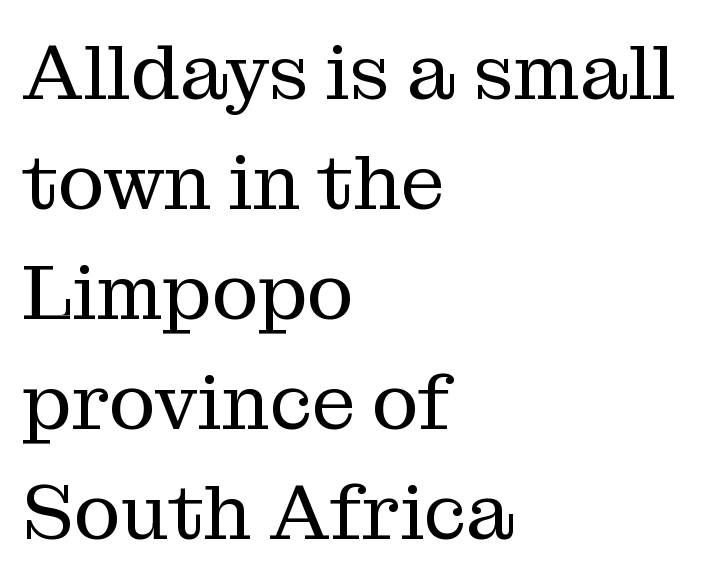
{"serif": "yes", "italic": "no", "bold": "no", "weight": "regular", "width": "normal", "stroke_contrast": "medium", "x_height": "medium", "monospaced": "no", "underline": "no", "align": "left", "line_spacing": "normal", "line_spacing_ratio": 1.41, "letter_spacing": "normal", "letter_spacing_em": 0.0, "glyph_px": 78}
